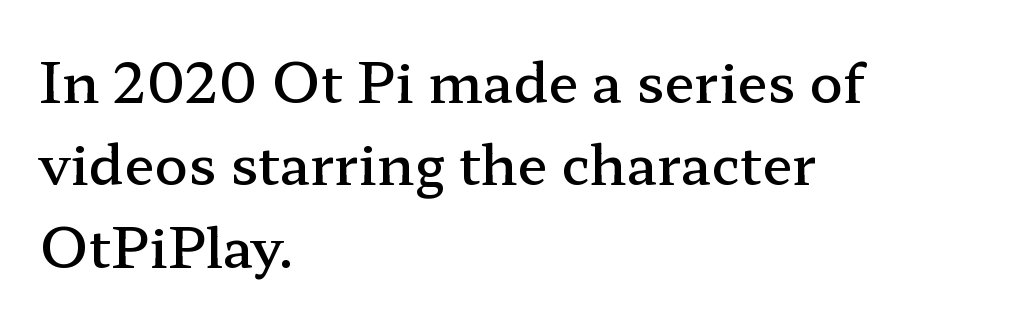
{"serif": "yes", "italic": "no", "bold": "semi", "weight": "semibold", "width": "wide", "stroke_contrast": "low", "x_height": "medium", "monospaced": "no", "underline": "no", "align": "left", "line_spacing": "normal", "line_spacing_ratio": 1.5, "letter_spacing": "normal", "letter_spacing_em": 0.0, "glyph_px": 55}
